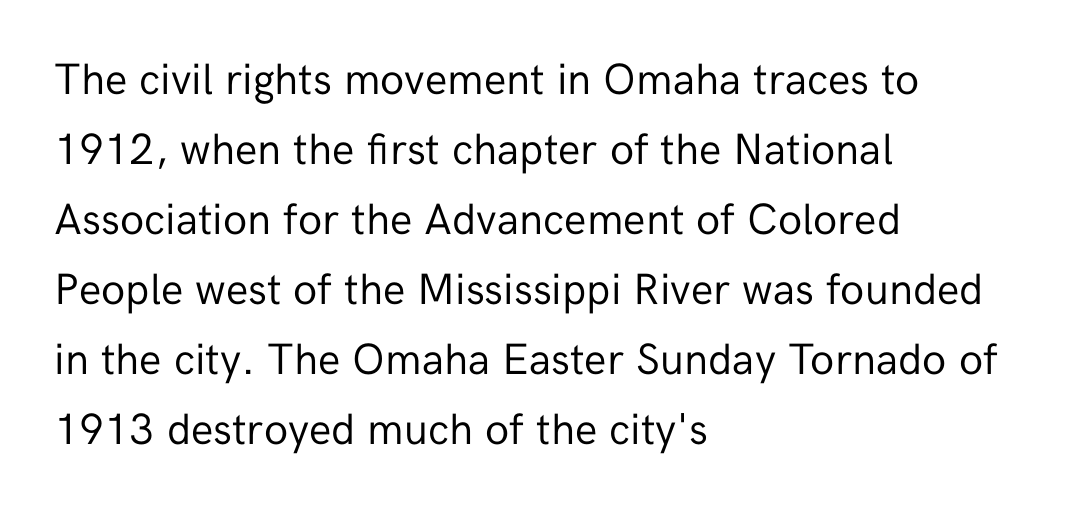
The image shows 44 px regular-weight sans-serif type, upright; set left-aligned, normal line spacing (1.59x), normal letter spacing, not underlined; low stroke contrast and a medium x-height.
